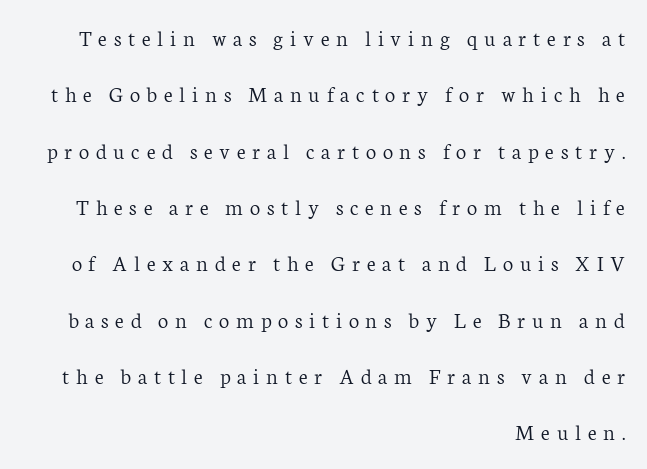
{"italic": "no", "bold": "no", "underline": "no", "align": "right", "line_spacing": "loose", "line_spacing_ratio": 2.45, "letter_spacing": "wide", "letter_spacing_em": 0.29, "glyph_px": 23}
